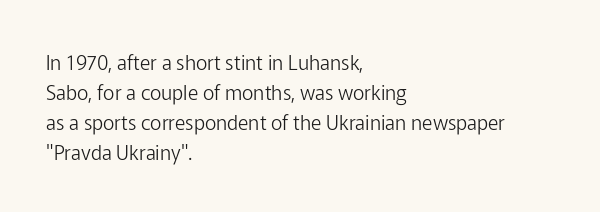
The image shows 20 px text type, upright; set left-aligned, normal line spacing (1.5x), normal letter spacing, not underlined.
